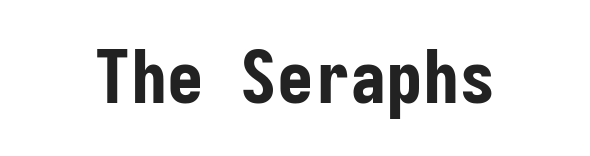
Q: Is the text bold? A: Yes.
Q: Is the text italic (slanted)? A: No, it is upright.
Q: Is the typeface a serif or a sans-serif typeface? A: Sans-serif.
Q: Is the text underlined? A: No.
Q: Is the spacing between letters normal or unusually wide? A: Normal.
Q: Width (condensed, normal, or wide)? A: Condensed.
Q: Stroke contrast? A: Low.
Q: x-height? A: Medium.
Q: Monospaced? A: Yes.
